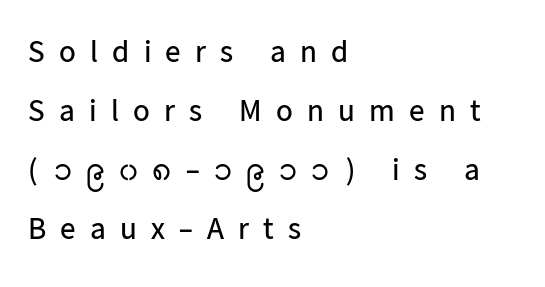
Q: Is the text bold? A: No.
Q: Is the text italic (slanted)? A: No, it is upright.
Q: Is the typeface a serif or a sans-serif typeface? A: Sans-serif.
Q: Is the text underlined? A: No.
Q: How is the paragraph aligned? A: Left-aligned.
Q: Is the spacing between letters normal or unusually wide? A: Unusually wide.
Q: Is the spacing between lines tight, normal or loose? A: Loose.
Q: Width (condensed, normal, or wide)? A: Normal.
Q: Stroke contrast? A: Low.
Q: x-height? A: Medium.
Q: Monospaced? A: No.
